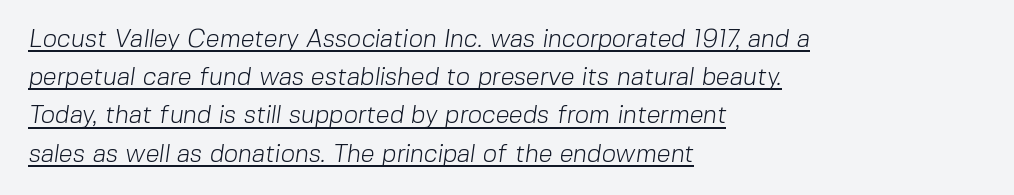
Each line starts at the same left margin while the right side varies. Decoration check: the copy is underlined. Honestly, the letter spacing is just normal — you wouldn't notice it. Students, observe: this is what conventionally led text looks like.
